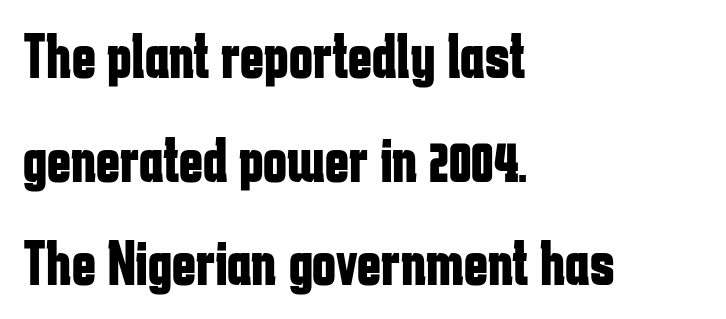
The image shows 64 px bold, condensed sans-serif type, upright; set left-aligned, normal line spacing (1.62x), normal letter spacing, not underlined; low stroke contrast and a medium x-height.
